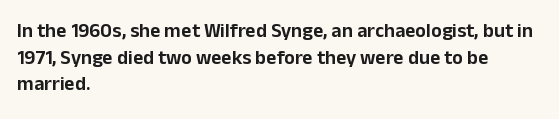
Which margin do the lines hug? The left one — the right edge is uneven. Do the letters lean? They stand straight. Students, note that the glyphs here touch the page at normal intervals. The block of text has a typical density, with ordinary space between rows. Unmarked baselines from the first word to the last.
